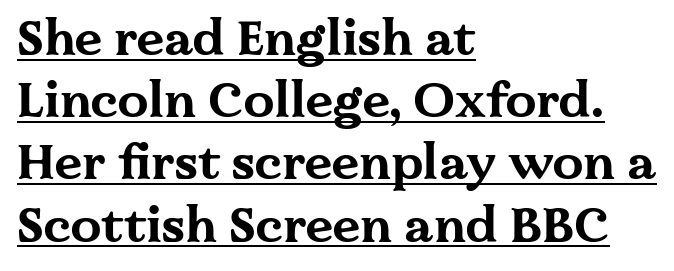
The image shows 49 px bold, wide serif type, upright; set left-aligned, normal line spacing (1.27x), normal letter spacing, underlined; medium stroke contrast and a medium x-height.
